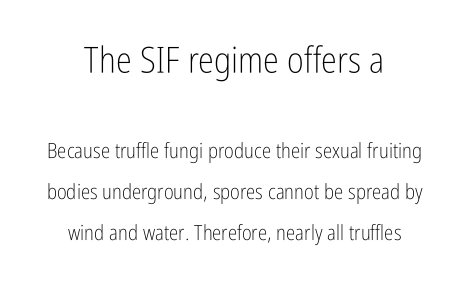
Between these two stacked blocks, the higher one wins on size. Vertical strokes here are truly vertical. The passage shown is typed in a proportional face where columns would drift. The face looks like a standard text weight, possibly lighter.
